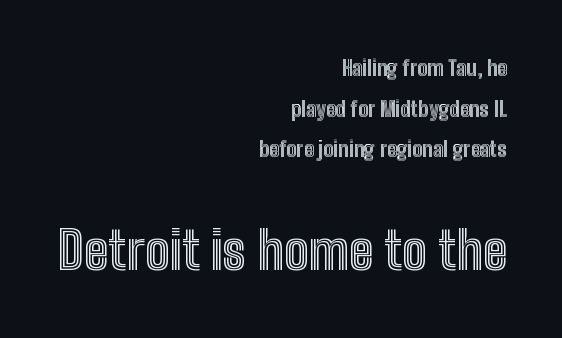
The image shows 52 px condensed type, upright; set right-aligned, loose line spacing (1.93x), normal letter spacing, not underlined; the second (bottom) block is 2.48x larger; a medium x-height.
